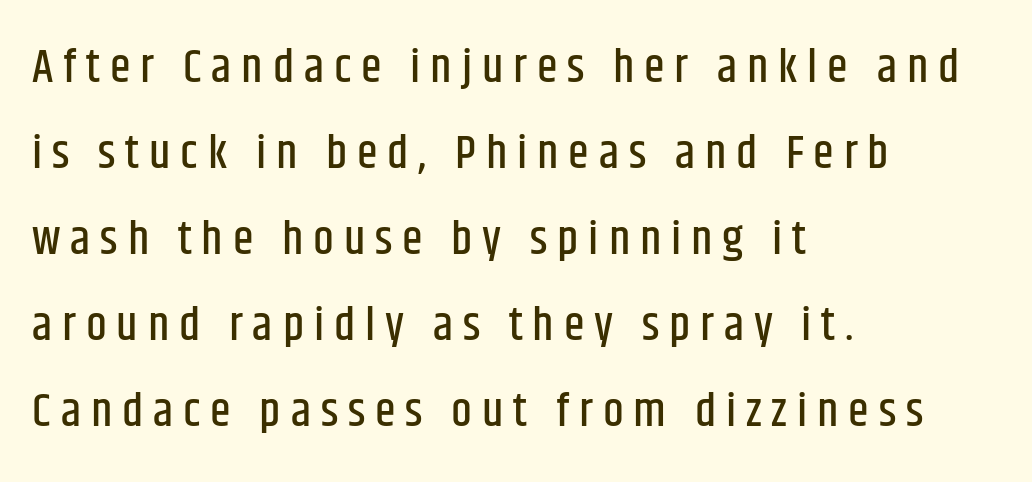
The image shows 47 px condensed sans-serif type, upright; set left-aligned, line spacing 1.83x, unusually wide letter spacing (+0.21 em), not underlined; low stroke contrast and a large x-height.
